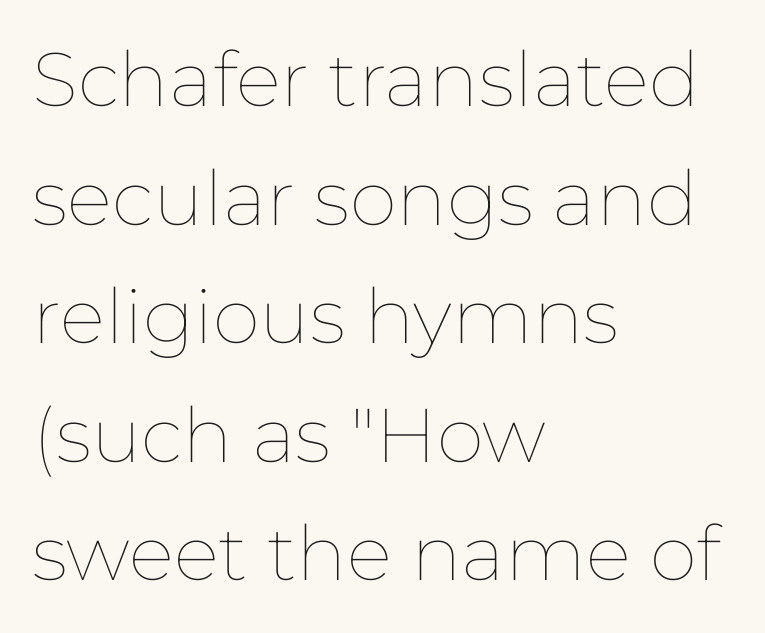
{"italic": "no", "bold": "no", "weight": "thin", "width": "normal", "stroke_contrast": "low", "x_height": "medium", "monospaced": "no", "underline": "no", "align": "left", "line_spacing": "normal", "line_spacing_ratio": 1.56, "letter_spacing": "normal", "letter_spacing_em": 0.0, "glyph_px": 76}
